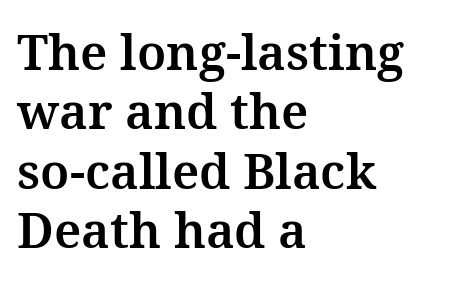
Honestly, the letter spacing is just normal — you wouldn't notice it. Line starts are locked; line ends wander. A typesetter would mark this as roman, not italic. The passage shown is typed in a proportional face where columns would drift. Has an underline been added? It has not. The characters display serif detailing at their extremities.
